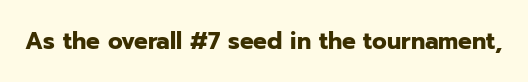
The image shows 23 px bold type, upright; set normal letter spacing, not underlined.
